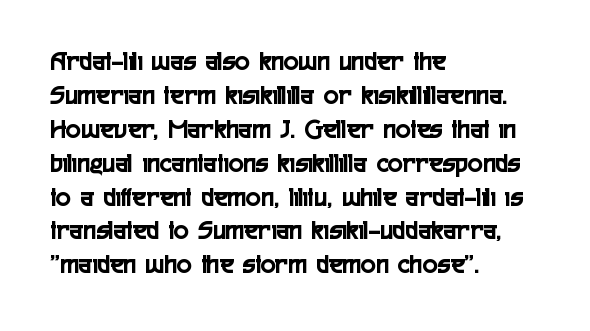
Q: Is the text italic (slanted)? A: No, it is upright.
Q: Is the typeface a serif or a sans-serif typeface? A: Sans-serif.
Q: Is the text underlined? A: No.
Q: How is the paragraph aligned? A: Left-aligned.
Q: Is the spacing between letters normal or unusually wide? A: Normal.
Q: Width (condensed, normal, or wide)? A: Condensed.
Q: x-height? A: Medium.
Q: Monospaced? A: No.
